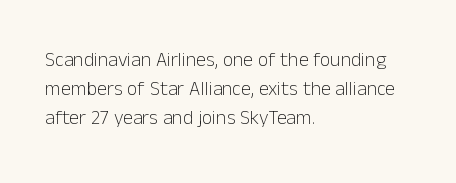
Vertical strokes here are truly vertical. The typesetting does not lean heavy: it is not bold. These lines keep a tight, regular rhythm from letter to letter. Anything drawn beneath the words? Only blank space. The designer left line spacing at the default. Caption: multi-line text, flush left, ragged right.
